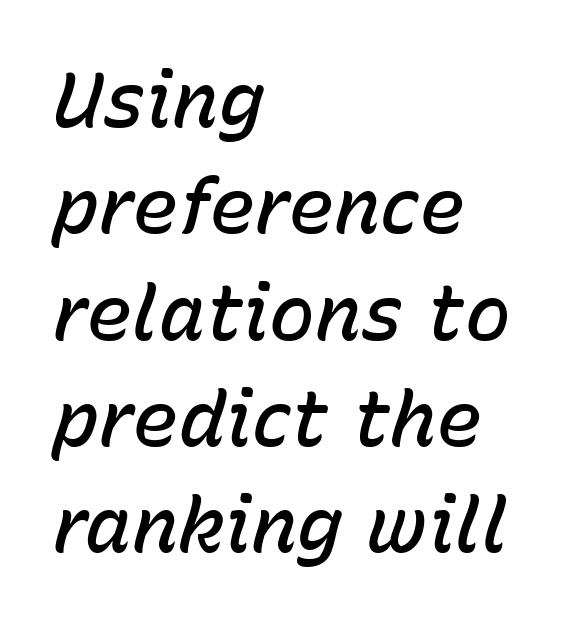
The image shows 77 px semibold type, italic (leaning right); set left-aligned, normal line spacing (1.38x), normal letter spacing, not underlined; low stroke contrast and a medium x-height.
